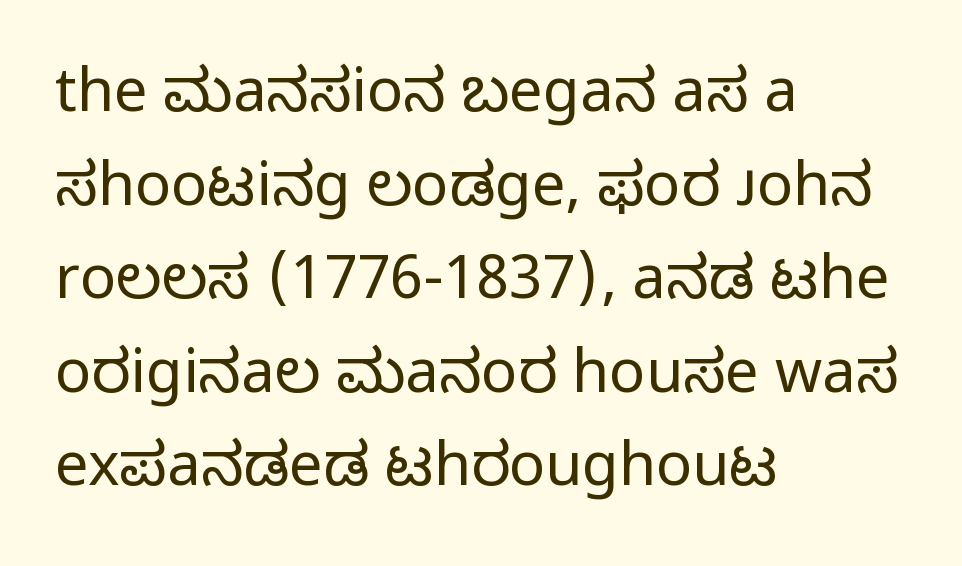
The image shows 60 px regular-weight sans-serif type, upright; set left-aligned, normal line spacing (1.56x), normal letter spacing, not underlined; low stroke contrast and a medium x-height.
